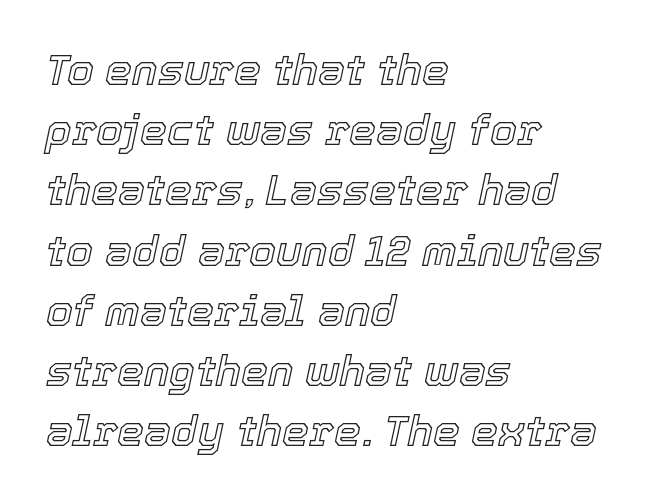
These lines are rendered in a variable-pitch font. Quick note: underline off. Quick note: interline space is typical. The paragraph has a hard left edge and a soft right edge. The letters are slanted; this is an italic face.
